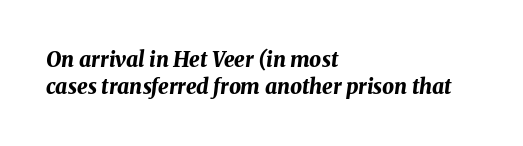
{"italic": "yes", "lean": "right", "slant_degrees": 8, "bold": "yes", "underline": "no", "align": "left", "line_spacing": "normal", "line_spacing_ratio": 1.27, "letter_spacing": "normal", "letter_spacing_em": 0.0, "glyph_px": 21}
